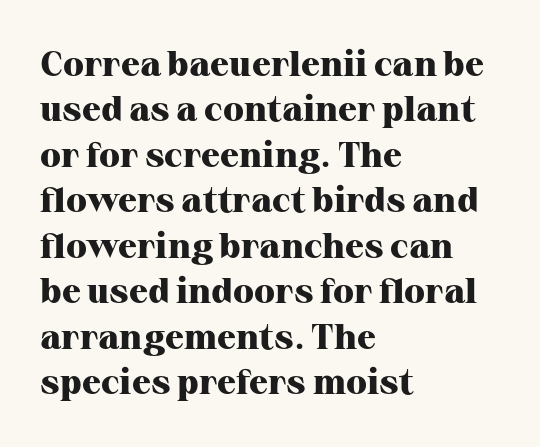
The image shows 35 px heavy serif type, upright; set left-aligned, normal line spacing (1.3x), normal letter spacing, not underlined; high stroke contrast and a medium x-height.
